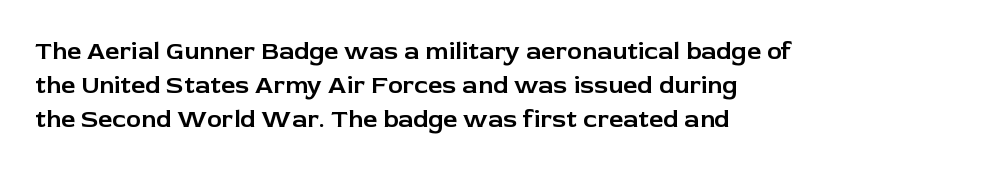
The image shows 25 px text type, upright; set left-aligned, normal line spacing (1.36x), normal letter spacing, not underlined.
